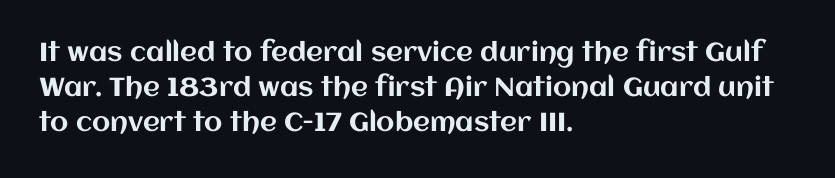
Upright lettering throughout. A classic flush-left, rag-right setting is used for this passage. Underlining? Definitely not there. The passage shown stacks its lines at a standard gap. The letterforms sit shoulder to shoulder at normal distance.
